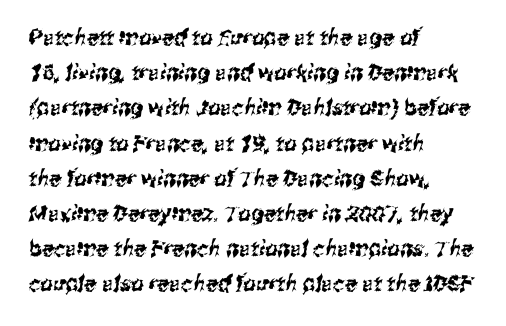
Default kerning and tracking; the words read as compact shapes. No word sits above an underline. This sample keeps an unexceptional amount of space between lines. Horizontal alignment here is leftward, the default for most running prose.
